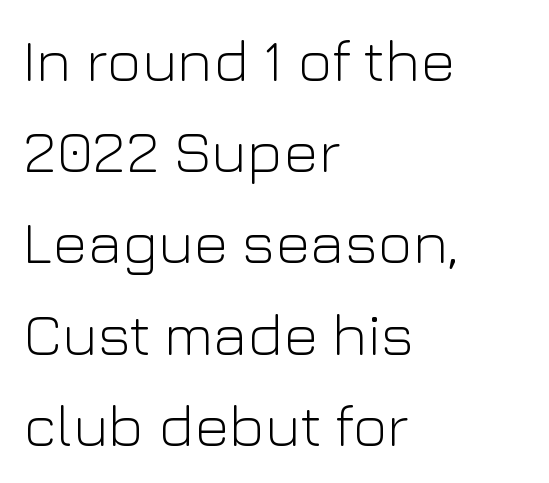
{"serif": "no", "italic": "no", "bold": "no", "weight": "light", "width": "normal", "stroke_contrast": "low", "x_height": "medium", "monospaced": "no", "underline": "no", "align": "left", "line_spacing": "normal", "line_spacing_ratio": 1.52, "letter_spacing": "normal", "letter_spacing_em": 0.0, "glyph_px": 60}
